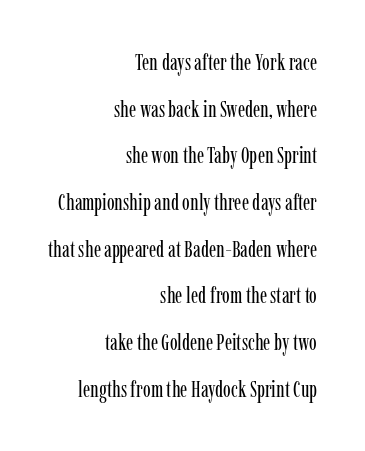
Ascenders rise straight up at ninety degrees. Stems and bowls with no extra thickness — not bold. These lines keep a tight, regular rhythm from letter to letter. Each new line begins a long way beneath the previous one.
